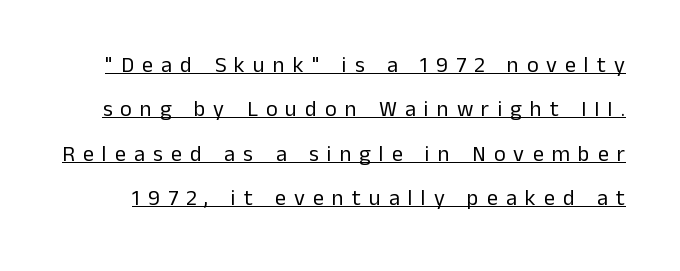
The image shows 22 px text type, upright; set loose line spacing (2.02x), unusually wide letter spacing (+0.37 em), underlined.
